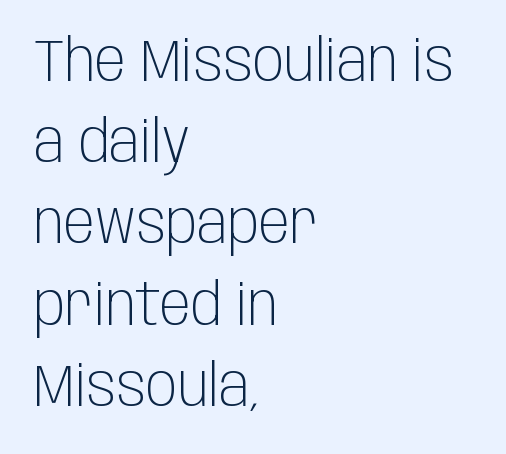
{"serif": "no", "italic": "no", "bold": "no", "weight": "light", "width": "condensed", "stroke_contrast": "low", "x_height": "large", "monospaced": "no", "underline": "no", "align": "left", "line_spacing": "normal", "line_spacing_ratio": 1.4, "letter_spacing": "normal", "letter_spacing_em": 0.0, "glyph_px": 58}
